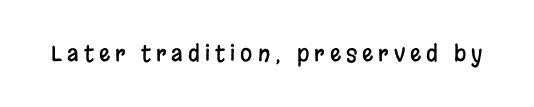
The image shows 22 px text type, upright; set unusually wide letter spacing (+0.23 em), not underlined.
